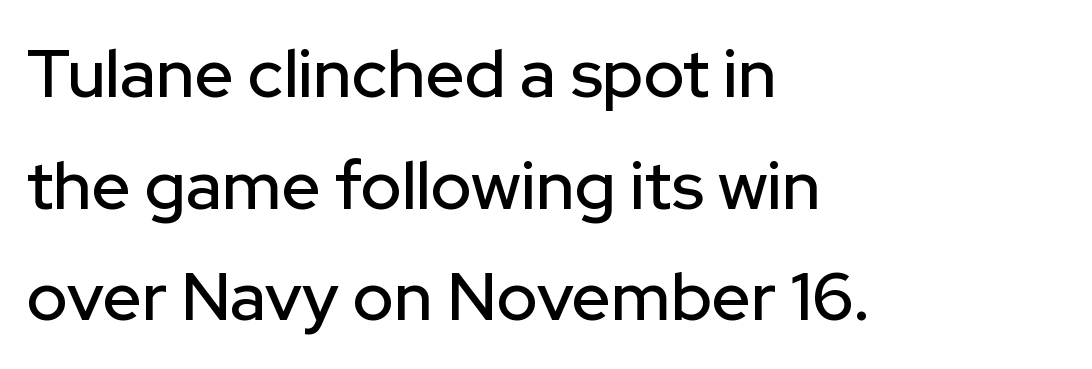
Q: Is the text italic (slanted)? A: No, it is upright.
Q: Is the typeface a serif or a sans-serif typeface? A: Sans-serif.
Q: Is the text underlined? A: No.
Q: How is the paragraph aligned? A: Left-aligned.
Q: Is the spacing between letters normal or unusually wide? A: Normal.
Q: Is the spacing between lines tight, normal or loose? A: Normal.
Q: Width (condensed, normal, or wide)? A: Normal.
Q: Stroke contrast? A: Low.
Q: x-height? A: Medium.
Q: Monospaced? A: No.
